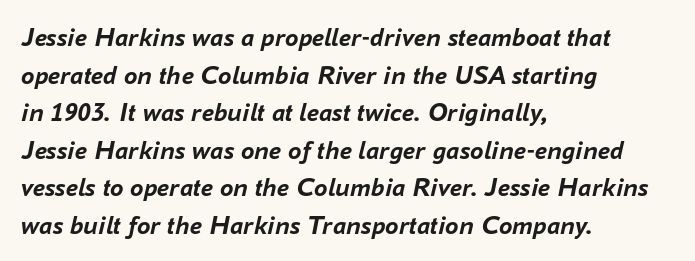
Q: Is the text bold? A: Yes.
Q: Is the text italic (slanted)? A: Yes, it leans right by about 16 degrees.
Q: Is the text underlined? A: No.
Q: How is the paragraph aligned? A: Left-aligned.
Q: Is the spacing between letters normal or unusually wide? A: Normal.
Q: Is the spacing between lines tight, normal or loose? A: Normal.
